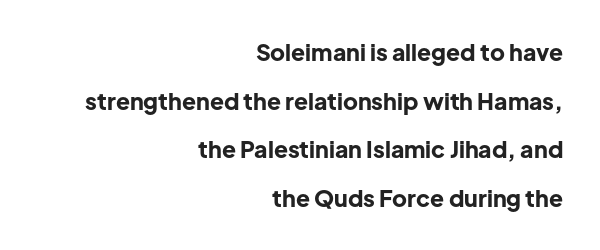
The image shows 23 px bold type, upright; set right-aligned, loose line spacing (2.11x), normal letter spacing, not underlined.
